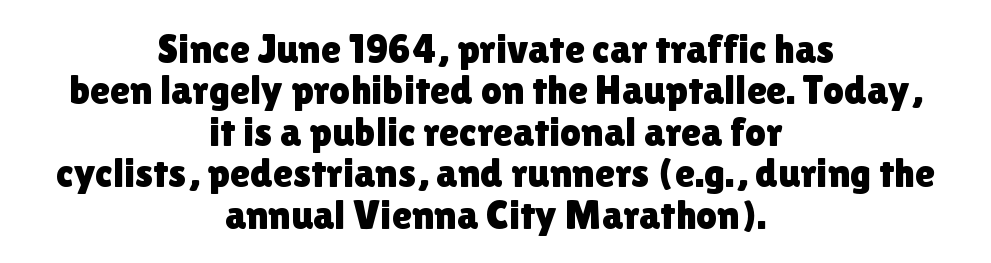
{"serif": "no", "italic": "no", "width": "normal", "stroke_contrast": "low", "x_height": "medium", "monospaced": "no", "underline": "no", "align": "center", "line_spacing": "tight", "line_spacing_ratio": 1.01, "letter_spacing": "normal", "letter_spacing_em": 0.0, "glyph_px": 41}
